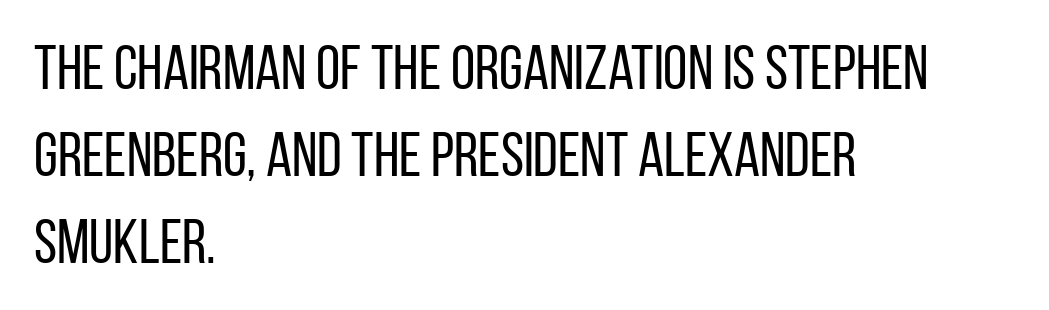
{"serif": "no", "italic": "no", "bold": "no", "weight": "regular", "width": "condensed", "stroke_contrast": "low", "x_height": "large", "monospaced": "no", "underline": "no", "align": "left", "line_spacing": "normal", "line_spacing_ratio": 1.4, "letter_spacing": "normal", "letter_spacing_em": 0.0, "glyph_px": 62}
